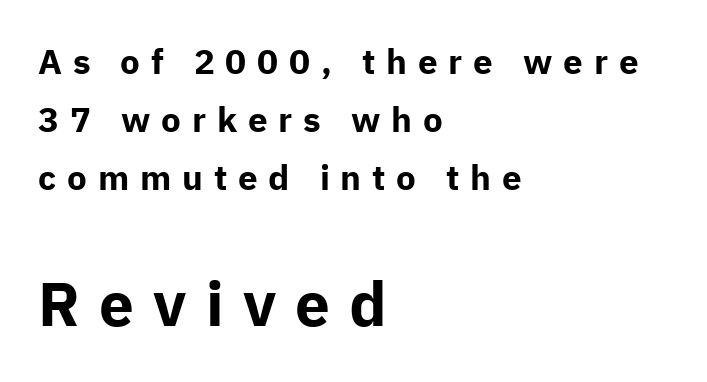
{"serif": "no", "italic": "no", "bold": "yes", "weight": "bold", "width": "normal", "stroke_contrast": "low", "x_height": "medium", "monospaced": "no", "underline": "no", "align": "left", "line_spacing": "normal", "line_spacing_ratio": 1.66, "letter_spacing": "wide", "letter_spacing_em": 0.31, "larger_block": "second", "size_ratio": 1.77, "glyph_px": 62}
